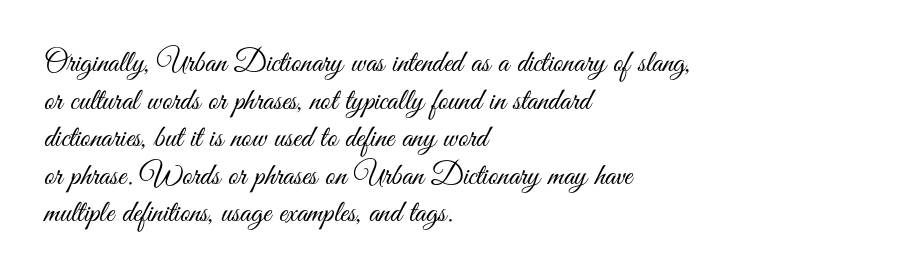
The image shows 31 px light, condensed sans-serif type; set left-aligned, line spacing 1.21x, normal letter spacing, not underlined; medium stroke contrast and a small x-height.
